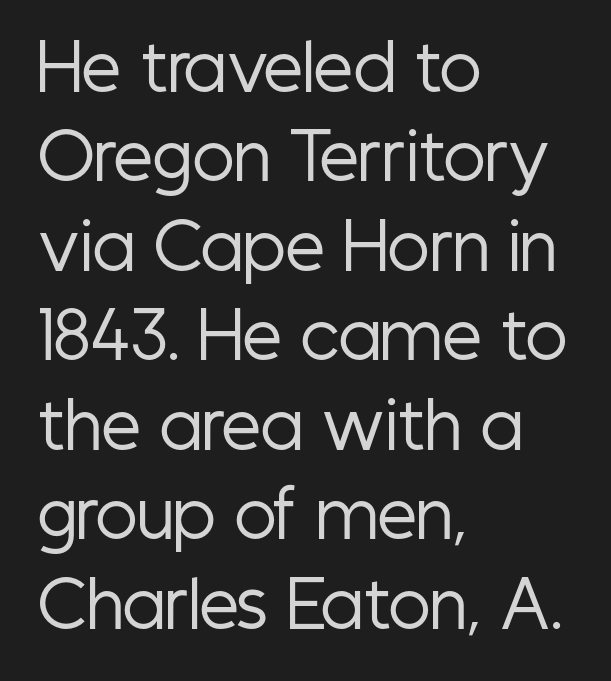
{"serif": "no", "italic": "no", "bold": "no", "weight": "regular", "width": "condensed", "stroke_contrast": "low", "x_height": "medium", "monospaced": "no", "underline": "no", "align": "left", "line_spacing": "normal", "line_spacing_ratio": 1.42, "letter_spacing": "normal", "letter_spacing_em": 0.0, "glyph_px": 63}
